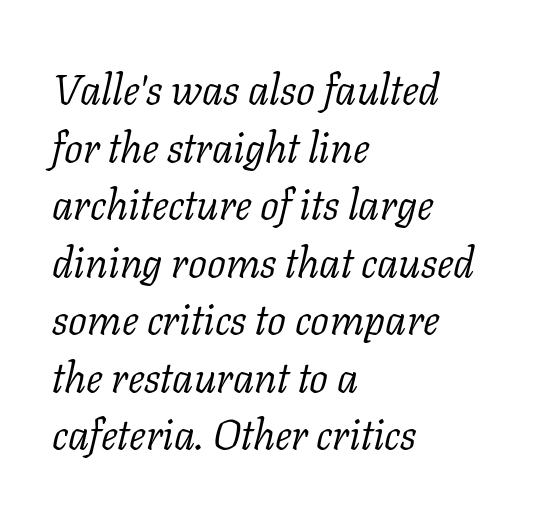
Italic? Definitely — the glyphs are oblique. Any mark beneath the type? The region is blank. This sample keeps an unexceptional amount of space between lines. Serif or sans? Serif — the stroke terminals have little feet. A typesetter would call this proportional, since set widths differ per character.
